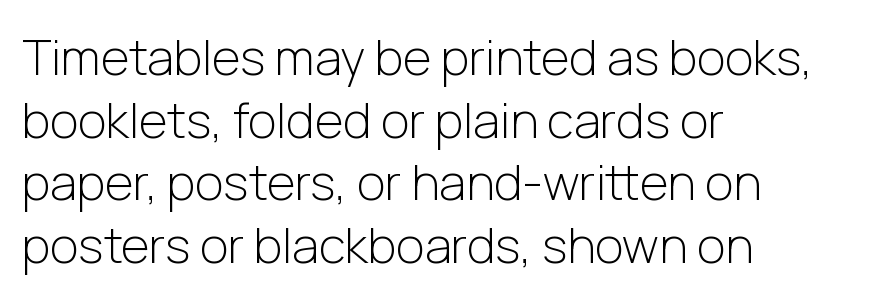
The image shows 49 px light sans-serif type, upright; set left-aligned, normal line spacing (1.28x), normal letter spacing, not underlined; low stroke contrast and a medium x-height.
